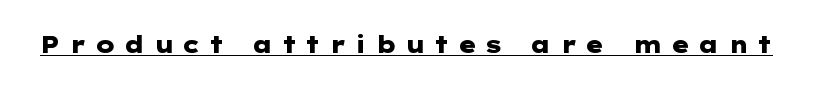
Every stem runs plumb, perpendicular to the baseline. The characters look thick and weighty, a clear bold. Check the space under the baseline: a stroke is drawn there. The horizontal fit of the characters is loose and conspicuously gappy.
